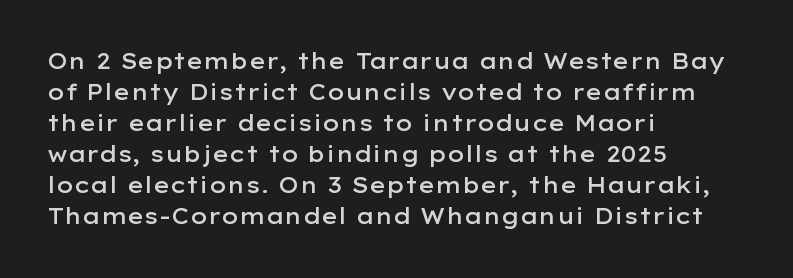
The image shows 22 px text type, upright; set left-aligned, normal line spacing (1.41x), normal letter spacing, not underlined.
